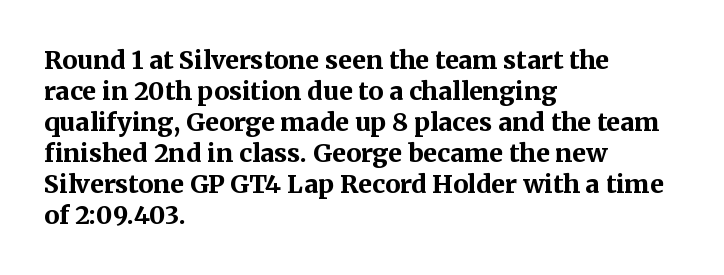
The image shows 25 px bold type, upright; set left-aligned, line spacing 1.24x, normal letter spacing, not underlined.
